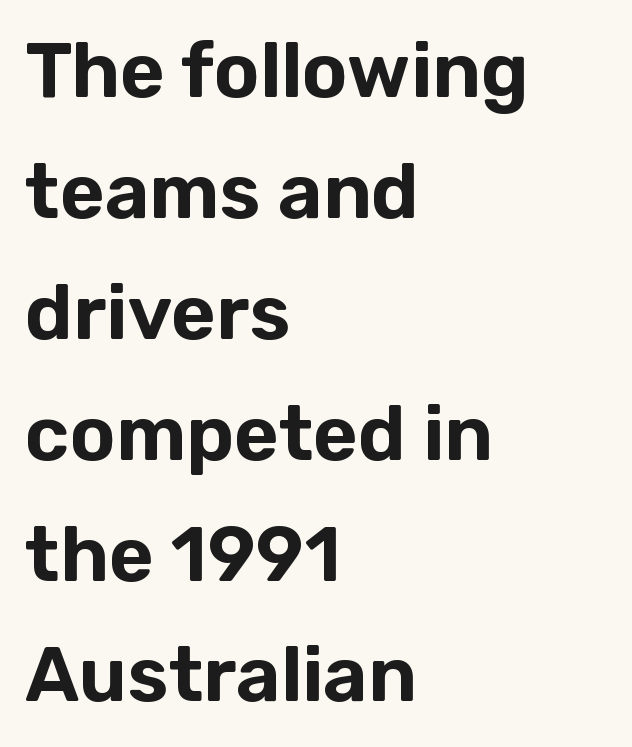
{"serif": "no", "italic": "no", "width": "normal", "stroke_contrast": "low", "x_height": "medium", "monospaced": "no", "underline": "no", "align": "left", "line_spacing": "normal", "line_spacing_ratio": 1.57, "letter_spacing": "normal", "letter_spacing_em": 0.0, "glyph_px": 77}
